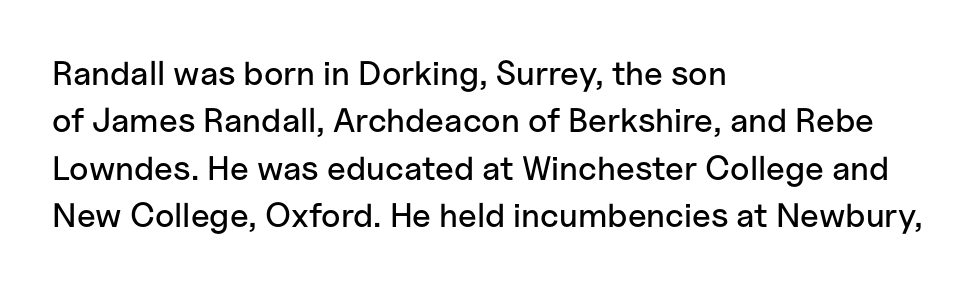
Q: Is the text italic (slanted)? A: No, it is upright.
Q: Is the typeface a serif or a sans-serif typeface? A: Sans-serif.
Q: Is the text underlined? A: No.
Q: How is the paragraph aligned? A: Left-aligned.
Q: Is the spacing between letters normal or unusually wide? A: Normal.
Q: Is the spacing between lines tight, normal or loose? A: Normal.
Q: Width (condensed, normal, or wide)? A: Normal.
Q: Stroke contrast? A: Low.
Q: x-height? A: Medium.
Q: Monospaced? A: No.
